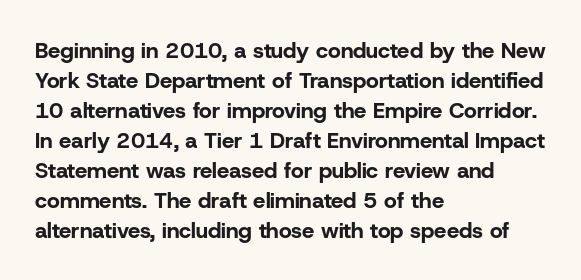
{"italic": "no", "bold": "yes", "underline": "no", "align": "left", "line_spacing": "normal", "line_spacing_ratio": 1.36, "letter_spacing": "normal", "letter_spacing_em": 0.0, "glyph_px": 22}
